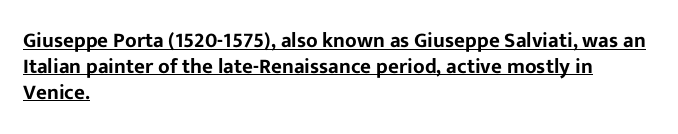
Q: Is the text italic (slanted)? A: No, it is upright.
Q: Is the text underlined? A: Yes.
Q: How is the paragraph aligned? A: Left-aligned.
Q: Is the spacing between letters normal or unusually wide? A: Normal.
